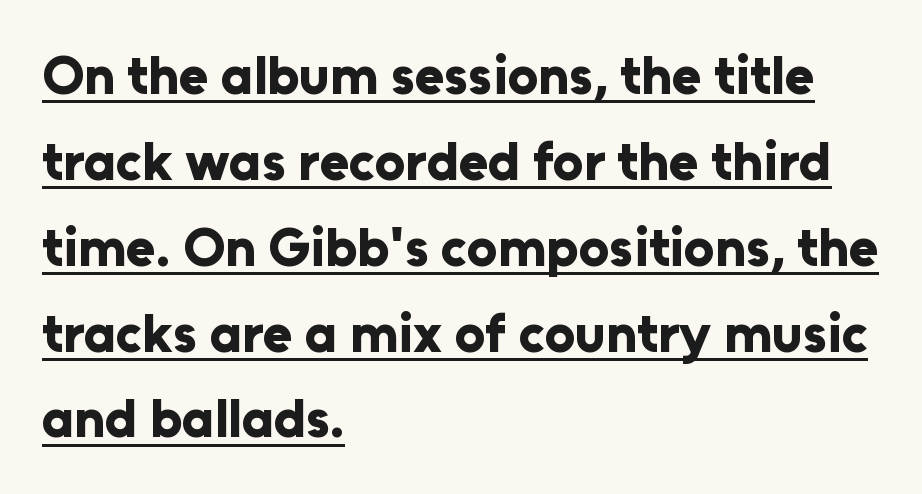
The image shows 54 px bold sans-serif type, upright; set left-aligned, normal line spacing (1.59x), normal letter spacing, underlined; low stroke contrast and a medium x-height.
